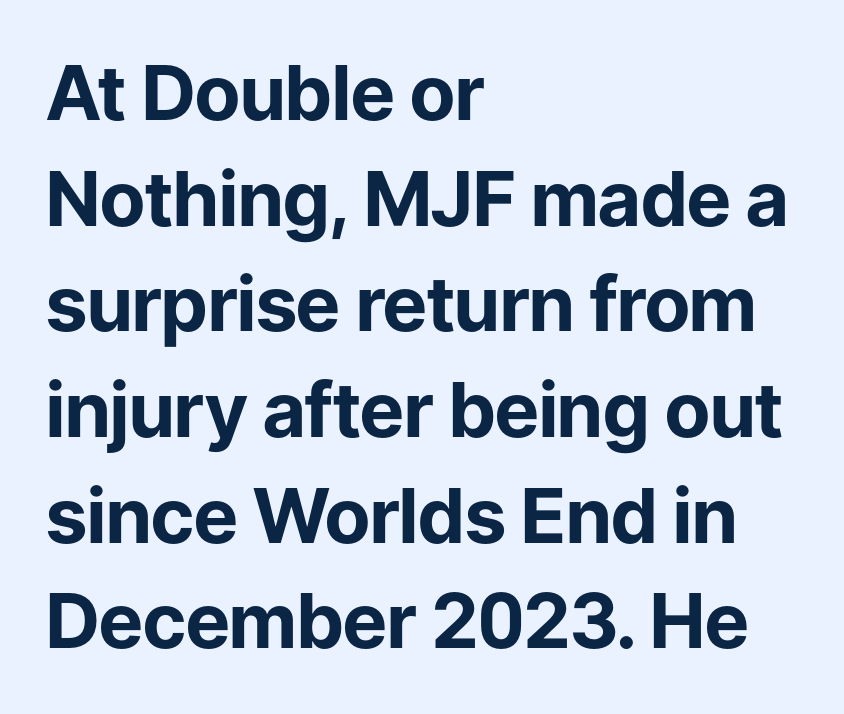
The passage is arranged the way most books set body copy — flush left. On the weight axis this lands at bold, roughly 700. The specimen omits any rule beneath the text block's lines. The passage shown stacks its lines at a standard gap.
